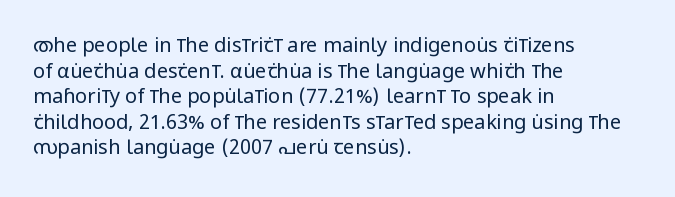
Q: Is the text bold? A: No.
Q: Is the text italic (slanted)? A: No, it is upright.
Q: Is the text underlined? A: No.
Q: How is the paragraph aligned? A: Left-aligned.
Q: Is the spacing between letters normal or unusually wide? A: Normal.
Q: Is the spacing between lines tight, normal or loose? A: Normal.
